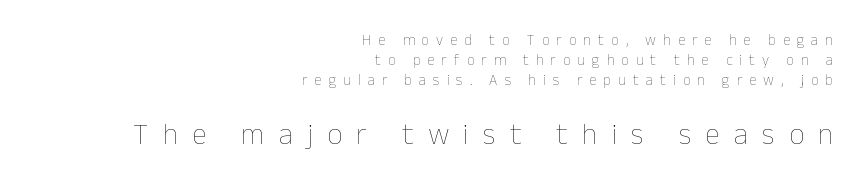
{"italic": "no", "bold": "no", "weight": "thin", "width": "normal", "stroke_contrast": "low", "x_height": "medium", "monospaced": "no", "underline": "no", "align": "right", "line_spacing": "normal", "line_spacing_ratio": 1.34, "letter_spacing": "wide", "letter_spacing_em": 0.47, "larger_block": "second", "size_ratio": 2.0, "glyph_px": 30}
